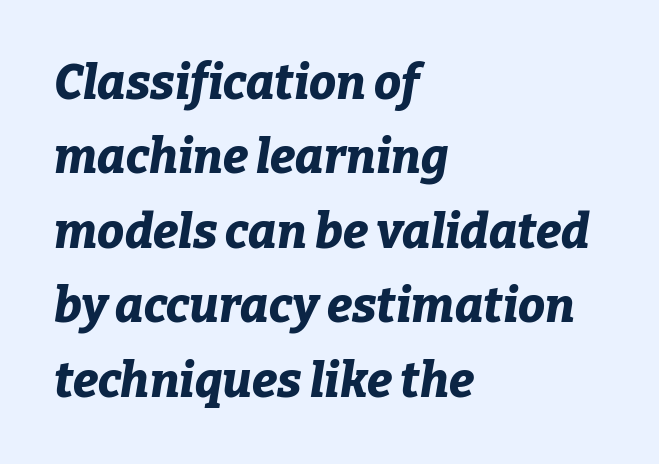
Q: Is the text bold? A: Yes.
Q: Is the text italic (slanted)? A: Yes, it leans right by about 9 degrees.
Q: Is the text underlined? A: No.
Q: How is the paragraph aligned? A: Left-aligned.
Q: Is the spacing between letters normal or unusually wide? A: Normal.
Q: Is the spacing between lines tight, normal or loose? A: Normal.
Q: Width (condensed, normal, or wide)? A: Normal.
Q: Stroke contrast? A: Low.
Q: x-height? A: Medium.
Q: Monospaced? A: No.
